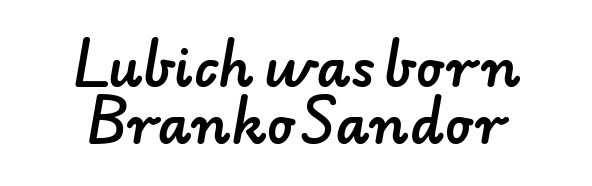
A typesetter would call this proportional, since set widths differ per character. Is this a sans? Yes — the strokes have no serifs. The block of text is dense from top to bottom, with scant space between rows. The foot of each line stays bare and open. Horizontal alignment here is central, giving a formal, balanced look.
